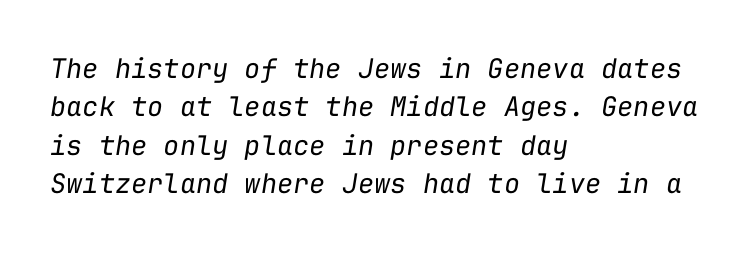
The image shows 27 px text type, italic (leaning right); set left-aligned, normal line spacing (1.42x), normal letter spacing, not underlined.
